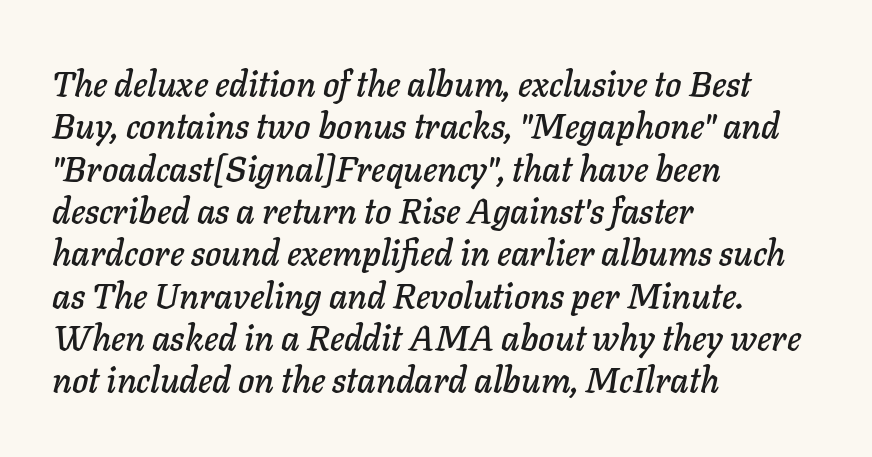
{"italic": "yes", "lean": "right", "slant_degrees": 11, "width": "normal", "stroke_contrast": "low", "x_height": "medium", "monospaced": "no", "underline": "no", "align": "left", "line_spacing_ratio": 1.21, "letter_spacing": "normal", "letter_spacing_em": 0.0, "glyph_px": 35}
